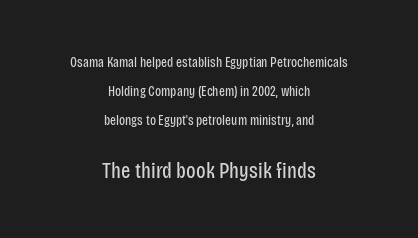
Q: Is the text bold? A: No.
Q: Is the text italic (slanted)? A: No, it is upright.
Q: Is the text underlined? A: No.
Q: How is the paragraph aligned? A: Centered.
Q: Is the spacing between letters normal or unusually wide? A: Normal.
Q: Is the spacing between lines tight, normal or loose? A: Loose.
Q: Which block of text is set in a larger size, the first (top) or the second (bottom)? A: The second (bottom) one.
